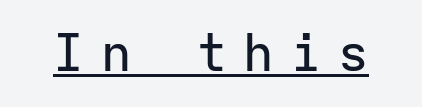
{"serif": "no", "italic": "no", "width": "normal", "stroke_contrast": "low", "x_height": "medium", "monospaced": "yes", "underline": "yes", "letter_spacing": "wide", "letter_spacing_em": 0.33, "glyph_px": 51}
